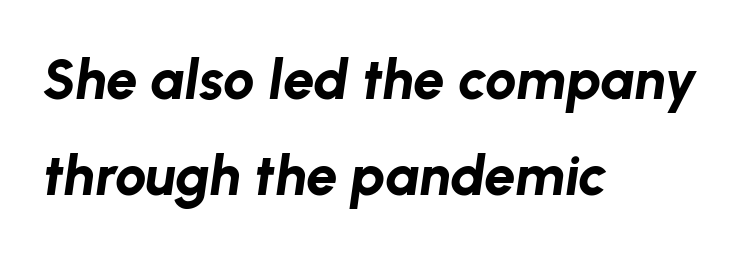
{"italic": "yes", "lean": "right", "slant_degrees": 8, "bold": "yes", "weight": "bold", "width": "normal", "stroke_contrast": "low", "x_height": "medium", "monospaced": "no", "underline": "no", "align": "left", "line_spacing_ratio": 1.71, "letter_spacing": "normal", "letter_spacing_em": 0.0, "glyph_px": 56}
